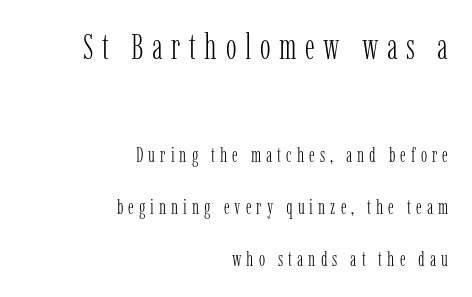
The image shows 36 px light, condensed serif type, upright; set right-aligned, loose line spacing (2.48x), unusually wide letter spacing (+0.24 em), not underlined; the first (top) block is 1.71x larger; low stroke contrast and a medium x-height.
